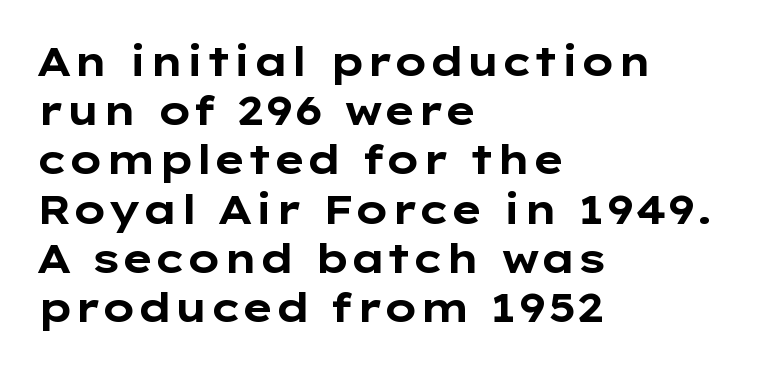
Q: Is the text bold? A: Yes.
Q: Is the text italic (slanted)? A: No, it is upright.
Q: Is the typeface a serif or a sans-serif typeface? A: Sans-serif.
Q: Is the text underlined? A: No.
Q: How is the paragraph aligned? A: Left-aligned.
Q: Is the spacing between letters normal or unusually wide? A: Normal.
Q: Width (condensed, normal, or wide)? A: Wide.
Q: Stroke contrast? A: Low.
Q: x-height? A: Medium.
Q: Monospaced? A: No.
